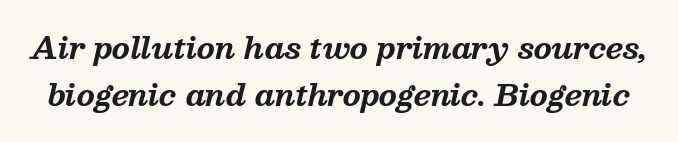
Each letter keeps its own natural width here, so spacing adapts to shape. Emphasis-style slanted type is in use. Notice how thick the strokes are: this is what a full bold looks like. The glyphs in this specimen are seriffed.
